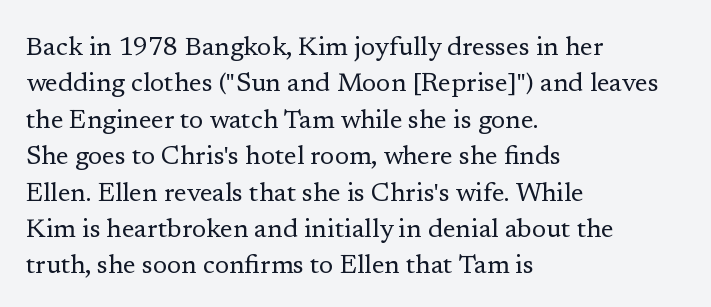
{"italic": "no", "bold": "no", "underline": "no", "align": "left", "line_spacing": "normal", "line_spacing_ratio": 1.4, "letter_spacing": "normal", "letter_spacing_em": 0.0, "glyph_px": 26}
